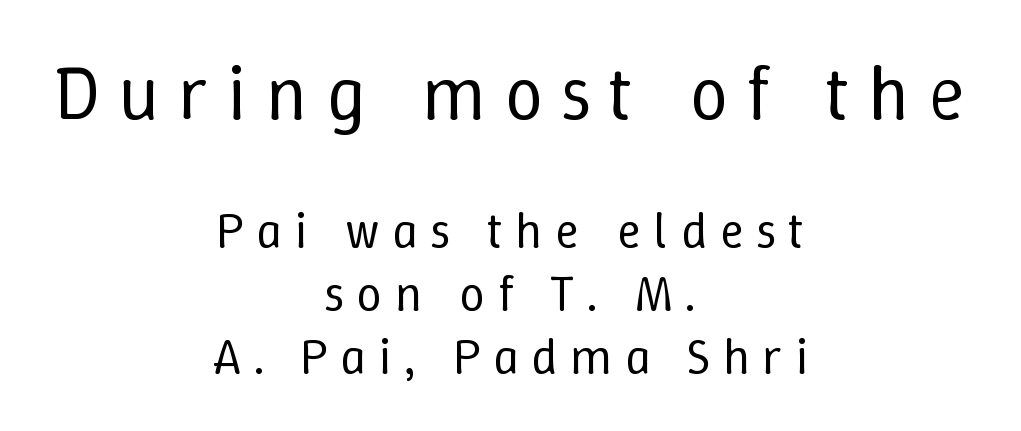
Q: Is the text bold? A: No.
Q: Is the text italic (slanted)? A: No, it is upright.
Q: Is the text underlined? A: No.
Q: How is the paragraph aligned? A: Centered.
Q: Is the spacing between letters normal or unusually wide? A: Unusually wide.
Q: Which block of text is set in a larger size, the first (top) or the second (bottom)? A: The first (top) one.
Q: Width (condensed, normal, or wide)? A: Normal.
Q: Stroke contrast? A: Low.
Q: x-height? A: Medium.
Q: Monospaced? A: No.
